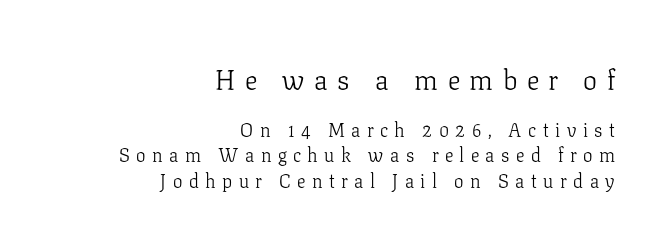
{"serif": "yes", "italic": "no", "bold": "no", "weight": "light", "width": "normal", "stroke_contrast": "low", "x_height": "medium", "monospaced": "no", "underline": "no", "align": "right", "line_spacing": "normal", "line_spacing_ratio": 1.32, "letter_spacing": "wide", "letter_spacing_em": 0.34, "larger_block": "first", "size_ratio": 1.47, "glyph_px": 28}
